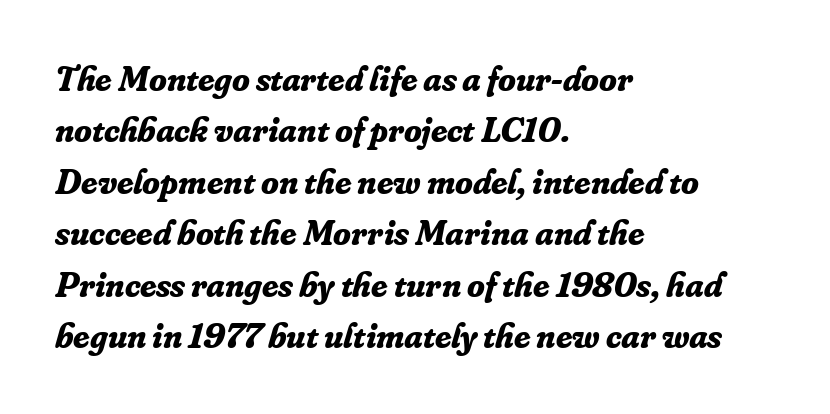
Q: Is the text bold? A: Yes.
Q: Is the text italic (slanted)? A: Yes, it leans right by about 16 degrees.
Q: Is the typeface a serif or a sans-serif typeface? A: Serif.
Q: Is the text underlined? A: No.
Q: How is the paragraph aligned? A: Left-aligned.
Q: Is the spacing between letters normal or unusually wide? A: Normal.
Q: Is the spacing between lines tight, normal or loose? A: Normal.
Q: Width (condensed, normal, or wide)? A: Normal.
Q: Stroke contrast? A: Low.
Q: x-height? A: Small.
Q: Monospaced? A: No.
